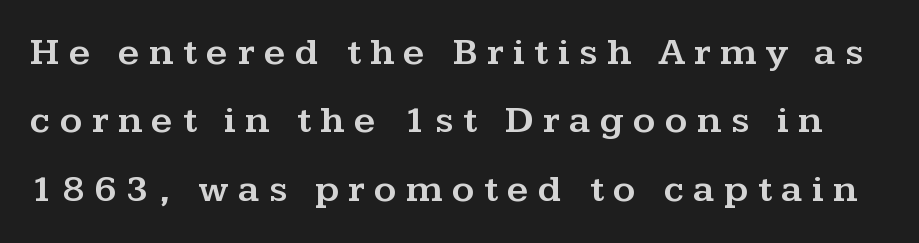
{"serif": "yes", "italic": "no", "width": "wide", "stroke_contrast": "medium", "x_height": "medium", "monospaced": "no", "underline": "no", "line_spacing_ratio": 1.8, "letter_spacing": "wide", "letter_spacing_em": 0.25, "glyph_px": 38}
